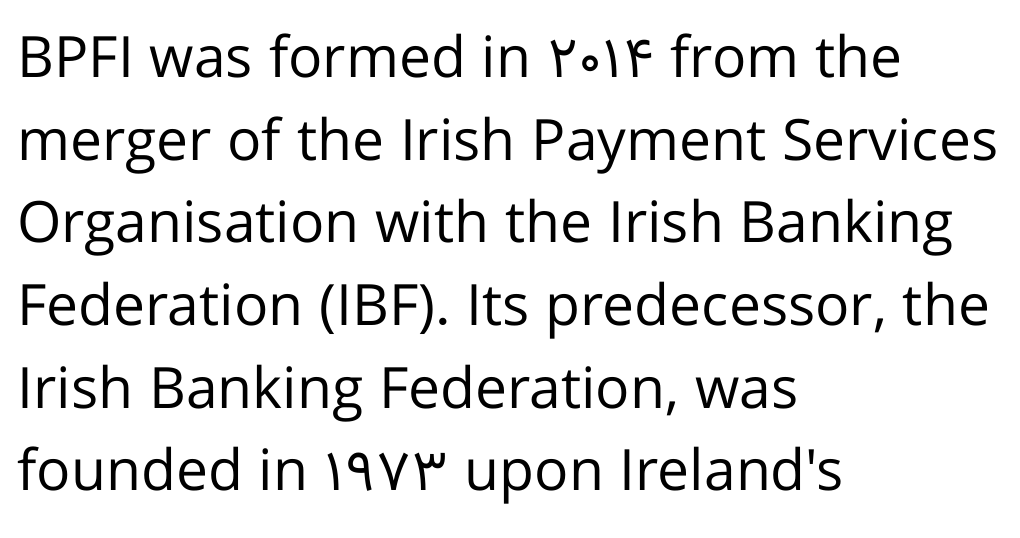
Q: Is the text bold? A: No.
Q: Is the text italic (slanted)? A: No, it is upright.
Q: Is the typeface a serif or a sans-serif typeface? A: Sans-serif.
Q: Is the text underlined? A: No.
Q: How is the paragraph aligned? A: Left-aligned.
Q: Is the spacing between letters normal or unusually wide? A: Normal.
Q: Is the spacing between lines tight, normal or loose? A: Normal.
Q: Width (condensed, normal, or wide)? A: Normal.
Q: Stroke contrast? A: Low.
Q: x-height? A: Medium.
Q: Monospaced? A: No.
